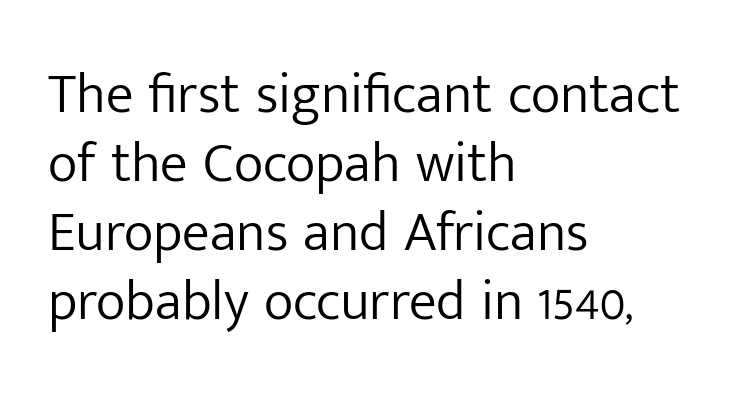
{"serif": "no", "italic": "no", "bold": "no", "weight": "light", "width": "normal", "stroke_contrast": "low", "x_height": "medium", "monospaced": "no", "underline": "no", "align": "left", "line_spacing_ratio": 1.23, "letter_spacing": "normal", "letter_spacing_em": 0.0, "glyph_px": 56}
